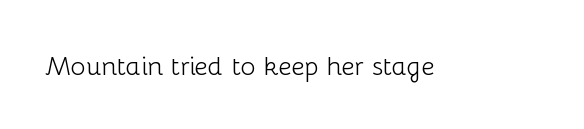
The image shows 26 px text type, upright; set normal letter spacing, not underlined.
